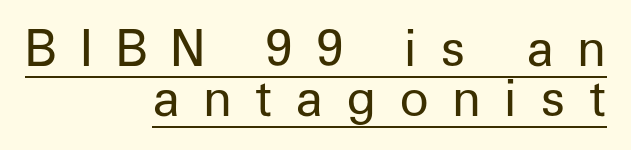
{"serif": "no", "italic": "no", "bold": "no", "weight": "regular", "width": "normal", "stroke_contrast": "low", "x_height": "medium", "monospaced": "no", "underline": "yes", "align": "right", "line_spacing": "tight", "line_spacing_ratio": 1.02, "letter_spacing": "wide", "letter_spacing_em": 0.47, "glyph_px": 49}
